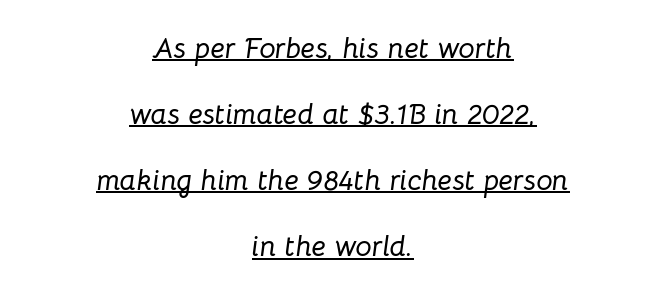
Rows of type keep a wide berth in the vertical direction. Has an underline been added? It has. Each letter keeps its own natural width here, so spacing adapts to shape. Yep, that's italic — everything's leaning. Which margin do the lines hug? Neither — every line sits in the middle. This sample uses plain, unmodified letter spacing.
